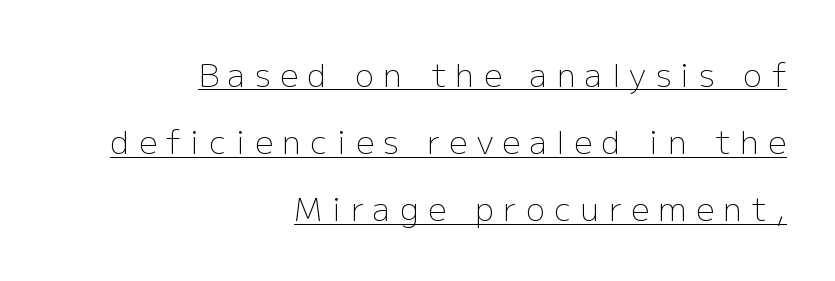
{"serif": "no", "italic": "no", "bold": "no", "weight": "light", "width": "normal", "stroke_contrast": "low", "x_height": "medium", "monospaced": "no", "underline": "yes", "align": "right", "line_spacing": "loose", "line_spacing_ratio": 2.1, "letter_spacing": "wide", "letter_spacing_em": 0.3, "glyph_px": 32}
